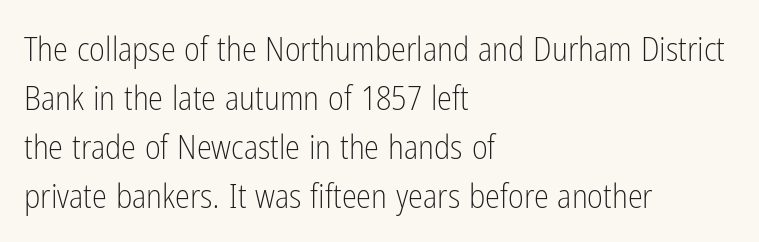
You could not count columns in this text — the font is proportionally spaced. Line starts are locked; line ends wander. Descenders hang freely into open space. Short note: letters normally spaced. No feet cap the strokes, marking this as sans-serif type. Weight: regular or lighter.
